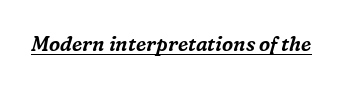
{"italic": "yes", "lean": "right", "slant_degrees": 16, "underline": "yes", "letter_spacing": "normal", "letter_spacing_em": 0.0, "glyph_px": 20}
